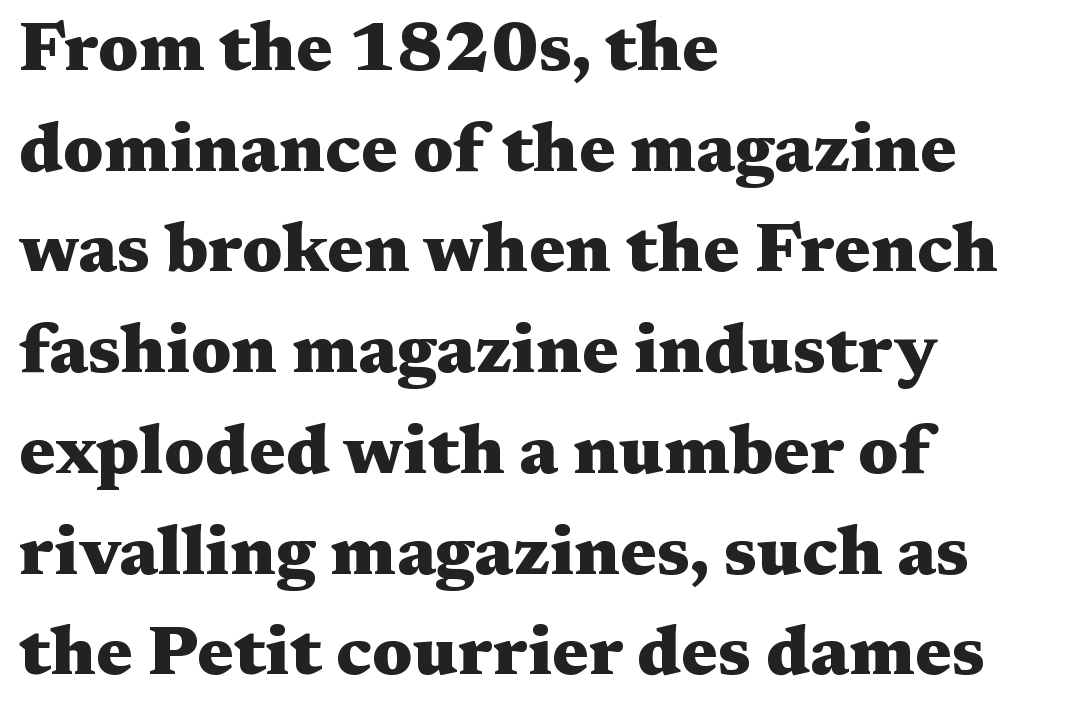
The image shows 69 px heavy, wide serif type, upright; set left-aligned, normal line spacing (1.46x), normal letter spacing, not underlined; medium stroke contrast and a medium x-height.
